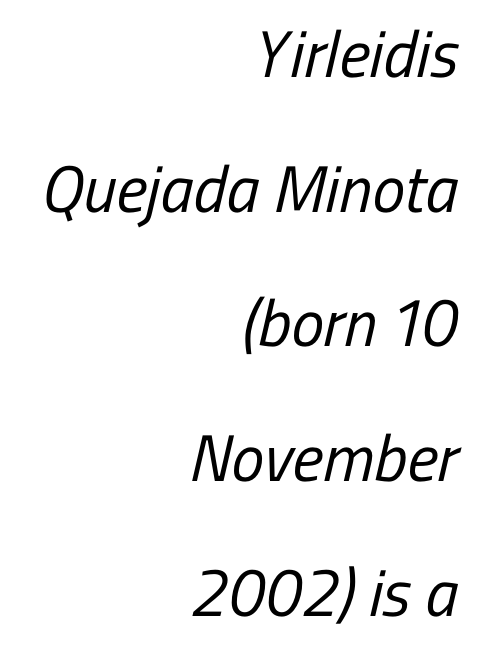
{"serif": "no", "bold": "no", "weight": "regular", "width": "condensed", "stroke_contrast": "low", "x_height": "medium", "monospaced": "no", "underline": "no", "align": "right", "line_spacing": "loose", "line_spacing_ratio": 2.04, "letter_spacing": "normal", "letter_spacing_em": 0.0, "glyph_px": 66}
